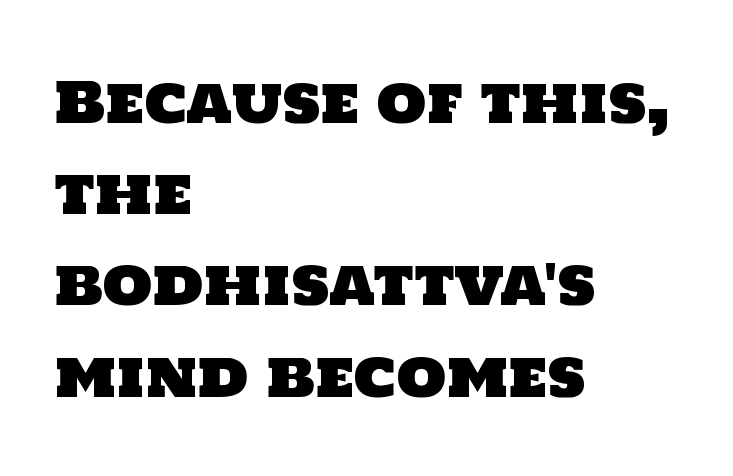
{"serif": "no", "width": "normal", "stroke_contrast": "low", "x_height": "large", "monospaced": "no", "underline": "no", "align": "left", "line_spacing": "normal", "line_spacing_ratio": 1.6, "letter_spacing": "normal", "letter_spacing_em": 0.0, "glyph_px": 57}
